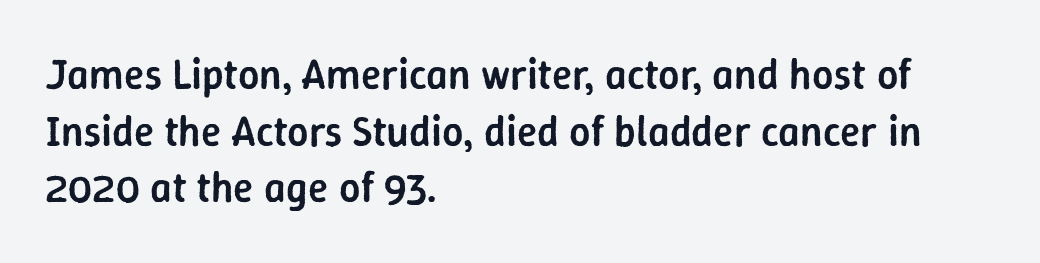
{"serif": "no", "italic": "no", "bold": "semi", "weight": "semibold", "width": "normal", "stroke_contrast": "low", "x_height": "medium", "monospaced": "no", "underline": "no", "align": "left", "line_spacing": "normal", "line_spacing_ratio": 1.35, "letter_spacing": "normal", "letter_spacing_em": 0.0, "glyph_px": 42}
